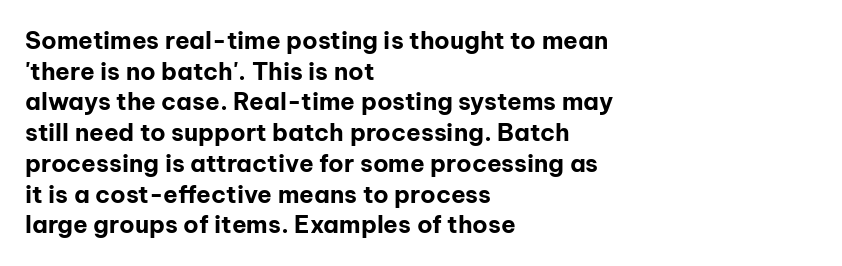
Q: Is the text bold? A: Yes.
Q: Is the text italic (slanted)? A: No, it is upright.
Q: Is the text underlined? A: No.
Q: How is the paragraph aligned? A: Left-aligned.
Q: Is the spacing between letters normal or unusually wide? A: Normal.
Q: Is the spacing between lines tight, normal or loose? A: Normal.
